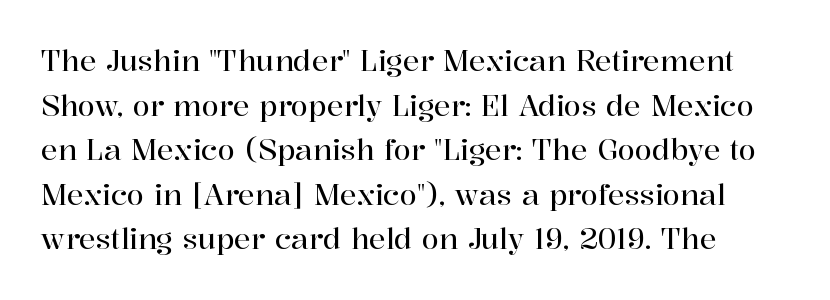
{"serif": "yes", "italic": "no", "width": "normal", "stroke_contrast": "high", "x_height": "medium", "monospaced": "no", "underline": "no", "line_spacing": "normal", "line_spacing_ratio": 1.59, "letter_spacing": "normal", "letter_spacing_em": 0.0, "glyph_px": 28}
